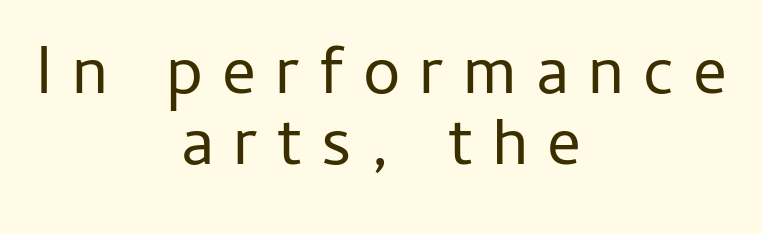
Q: Is the text bold? A: No.
Q: Is the text italic (slanted)? A: No, it is upright.
Q: Is the typeface a serif or a sans-serif typeface? A: Sans-serif.
Q: Is the text underlined? A: No.
Q: How is the paragraph aligned? A: Centered.
Q: Is the spacing between letters normal or unusually wide? A: Unusually wide.
Q: Is the spacing between lines tight, normal or loose? A: Tight.
Q: Width (condensed, normal, or wide)? A: Normal.
Q: Stroke contrast? A: Low.
Q: x-height? A: Medium.
Q: Monospaced? A: No.
